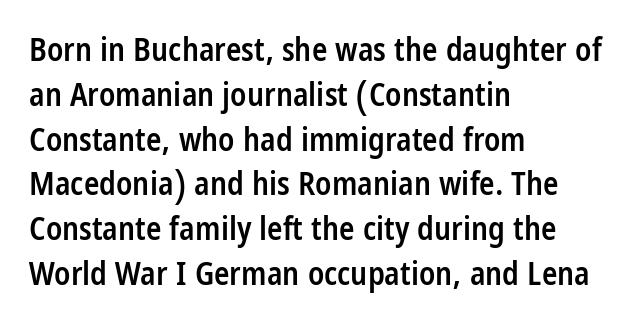
{"serif": "no", "italic": "no", "bold": "semi", "weight": "semibold", "width": "condensed", "stroke_contrast": "low", "x_height": "large", "monospaced": "no", "underline": "no", "align": "left", "line_spacing": "normal", "line_spacing_ratio": 1.4, "letter_spacing": "normal", "letter_spacing_em": 0.0, "glyph_px": 32}
